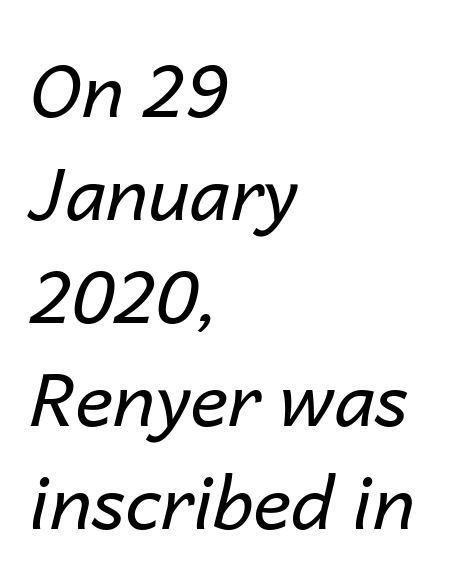
{"italic": "yes", "lean": "right", "slant_degrees": 14, "bold": "no", "weight": "regular", "width": "normal", "stroke_contrast": "low", "x_height": "medium", "monospaced": "no", "underline": "no", "align": "left", "line_spacing": "normal", "line_spacing_ratio": 1.41, "letter_spacing": "normal", "letter_spacing_em": 0.0, "glyph_px": 73}
